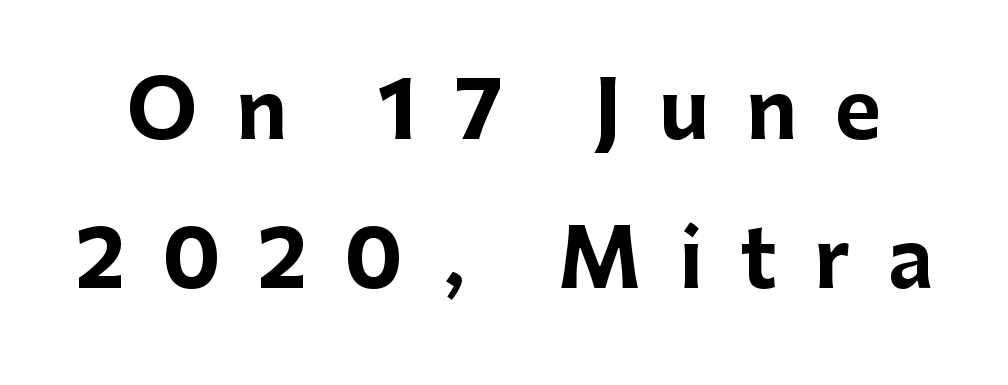
Q: Is the text bold? A: Yes.
Q: Is the text italic (slanted)? A: No, it is upright.
Q: Is the typeface a serif or a sans-serif typeface? A: Sans-serif.
Q: Is the text underlined? A: No.
Q: Is the spacing between letters normal or unusually wide? A: Unusually wide.
Q: Width (condensed, normal, or wide)? A: Normal.
Q: Stroke contrast? A: Low.
Q: x-height? A: Medium.
Q: Monospaced? A: No.
